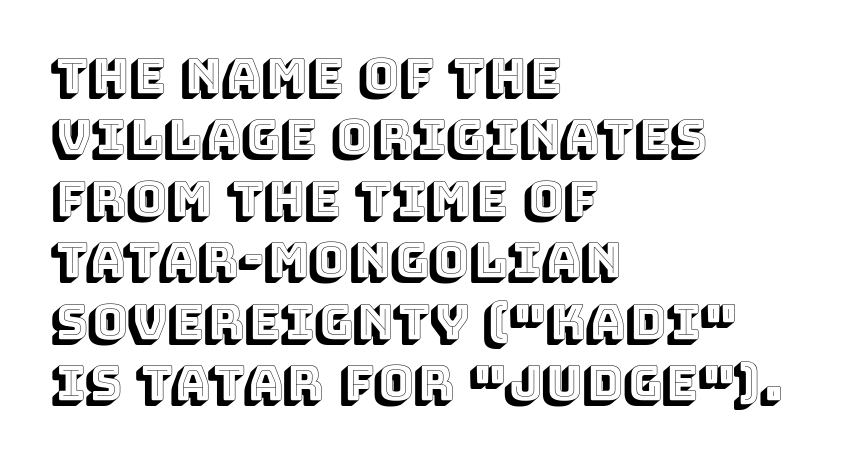
If you measured baseline to baseline, you'd find a middling distance. This rendering features lettering with no underline. Is the letter spacing exaggerated? No — it looks like the ordinary default. Think of a printed novel: that variable character pitch is what you see here.
